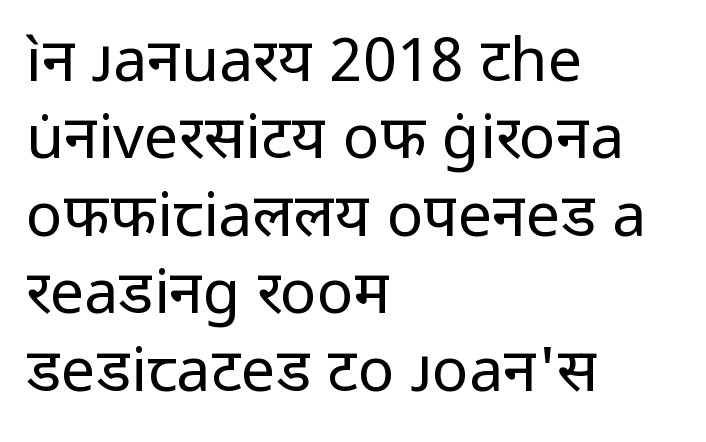
This is the regular roman posture of the typeface. Classification — sans serif. Honestly, there is no underline to notice here at all. Summary of weight: not heavy and not bold. Spacing between characters is what you'd get straight out of the box. Which margin do the lines hug? The left one — the right edge is uneven.
